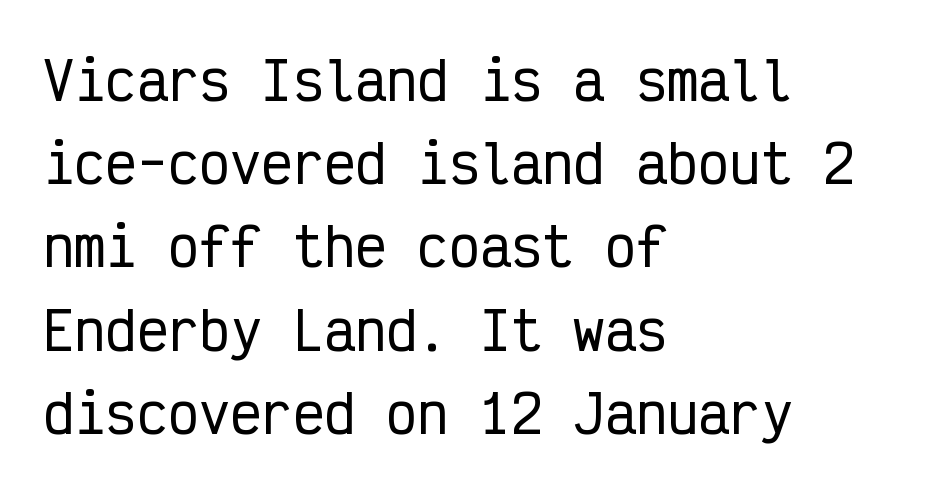
Observe the ordinary spacing: letters are neighbours, not strangers. The text block is weighted toward the left margin, trailing off unevenly rightward. Every character sits straight up, as roman type does. No feet cap the strokes, marking this as sans-serif type. Normally led — the rows are evenly, conventionally spaced. Check under the words: just untouched page.
